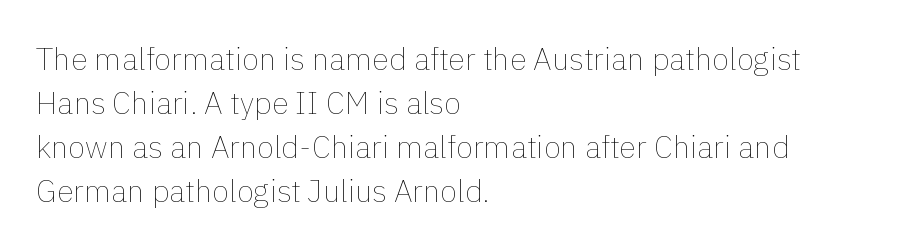
Anything drawn beneath the words? Only blank space. These lines stack with their left ends in a neat column. Character widths vary here, with narrow letters taking less room than wide ones. Weight: in the light-to-regular range. Nope, not italic — everything's standing straight.
